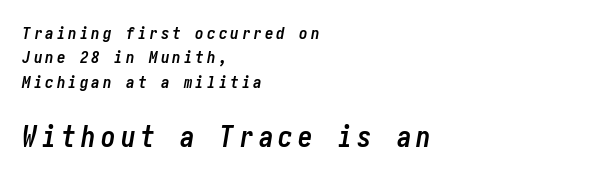
Has an underline been added? It has not. Strong, thick strokes mark this as bold type. Is the block centered? No — it sits flush against the left margin. This sample keeps an unexceptional amount of space between lines. In this sample the second text group is rendered at the bigger scale.
